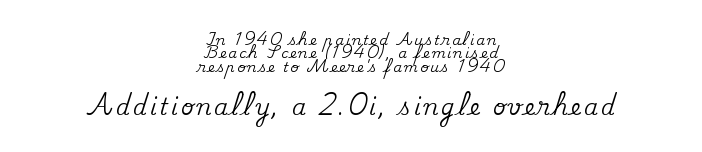
{"underline": "no", "align": "center", "line_spacing": "tight", "line_spacing_ratio": 0.96, "larger_block": "second", "size_ratio": 1.57, "glyph_px": 22}
